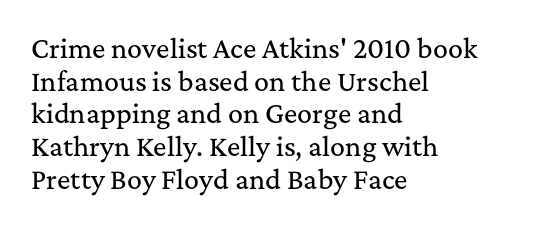
Q: Is the text italic (slanted)? A: No, it is upright.
Q: Is the text underlined? A: No.
Q: How is the paragraph aligned? A: Left-aligned.
Q: Is the spacing between letters normal or unusually wide? A: Normal.
Q: Is the spacing between lines tight, normal or loose? A: Normal.
